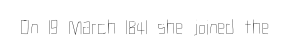
Q: Is the text bold? A: No.
Q: Is the text italic (slanted)? A: No, it is upright.
Q: Is the text underlined? A: No.
Q: Is the spacing between letters normal or unusually wide? A: Normal.
